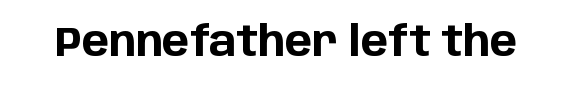
Q: Is the text bold? A: Yes.
Q: Is the text italic (slanted)? A: No, it is upright.
Q: Is the typeface a serif or a sans-serif typeface? A: Sans-serif.
Q: Is the text underlined? A: No.
Q: Is the spacing between letters normal or unusually wide? A: Normal.
Q: Width (condensed, normal, or wide)? A: Normal.
Q: Stroke contrast? A: Low.
Q: x-height? A: Large.
Q: Monospaced? A: No.
